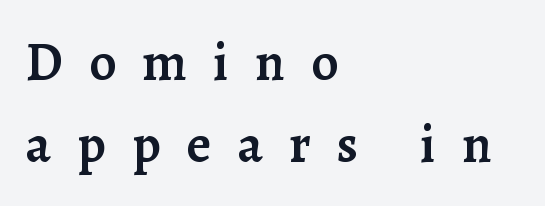
{"serif": "yes", "italic": "no", "bold": "semi", "weight": "semibold", "width": "normal", "stroke_contrast": "low", "x_height": "medium", "monospaced": "no", "underline": "no", "align": "left", "line_spacing": "normal", "line_spacing_ratio": 1.51, "letter_spacing": "wide", "letter_spacing_em": 0.48, "glyph_px": 54}
